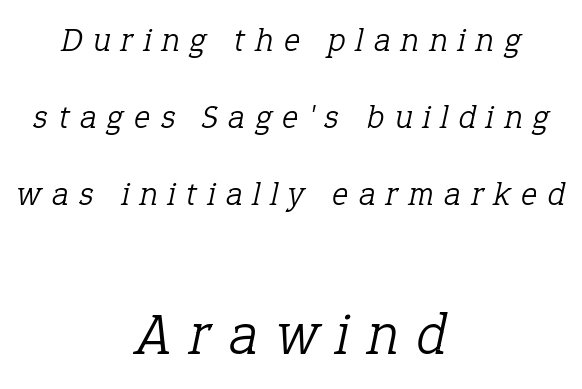
Q: Is the text bold? A: No.
Q: Is the text italic (slanted)? A: Yes, it leans right by about 12 degrees.
Q: Is the typeface a serif or a sans-serif typeface? A: Serif.
Q: Is the text underlined? A: No.
Q: How is the paragraph aligned? A: Centered.
Q: Is the spacing between letters normal or unusually wide? A: Unusually wide.
Q: Is the spacing between lines tight, normal or loose? A: Loose.
Q: Which block of text is set in a larger size, the first (top) or the second (bottom)? A: The second (bottom) one.
Q: Width (condensed, normal, or wide)? A: Normal.
Q: Stroke contrast? A: Low.
Q: x-height? A: Medium.
Q: Monospaced? A: No.
